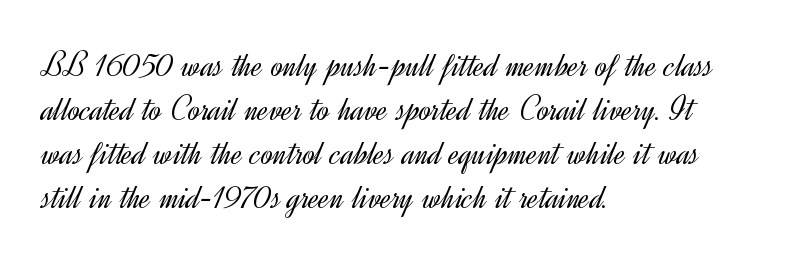
Q: Is the text bold? A: No.
Q: Is the text italic (slanted)? A: Yes.
Q: Is the typeface a serif or a sans-serif typeface? A: Sans-serif.
Q: Is the text underlined? A: No.
Q: How is the paragraph aligned? A: Left-aligned.
Q: Is the spacing between letters normal or unusually wide? A: Normal.
Q: Width (condensed, normal, or wide)? A: Normal.
Q: x-height? A: Small.
Q: Monospaced? A: No.
